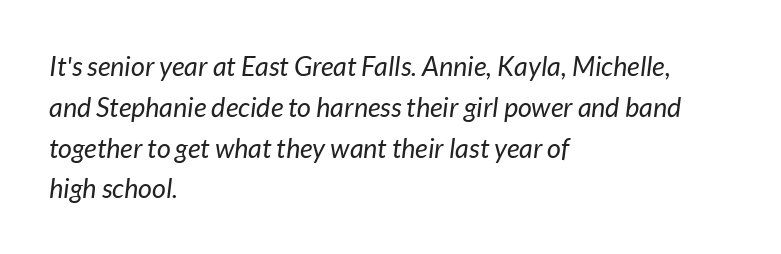
Notice how descenders clear the ascenders below comfortably — that's standard leading. Weight: not bold — regular or lighter. These lines are set flush left with a ragged right edge. The passage shown is not underscored anywhere. The axis of the letterforms is tilted away from vertical.
